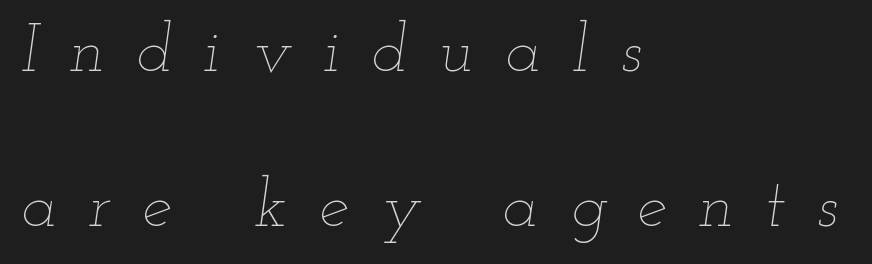
Rows of type keep a wide berth in the vertical direction. One-word summary of the alignment: left. Compared with typical body copy, the letter spacing here is much looser. You can tell it's italic because the verticals aren't actually vertical. A light-to-regular cut is what we see here.
